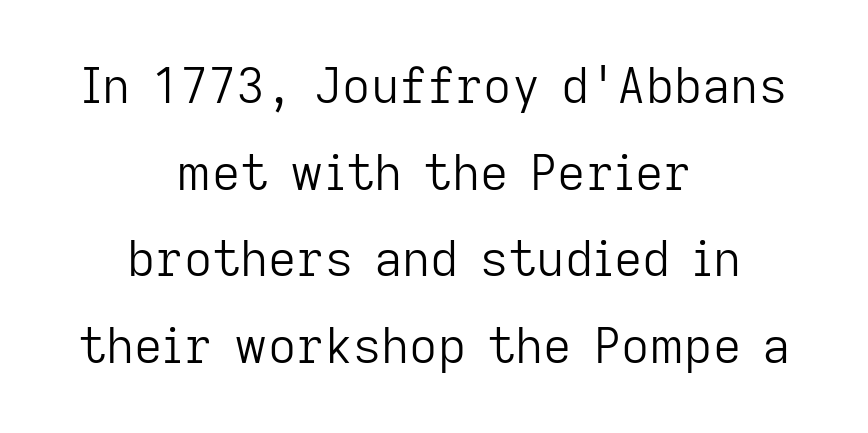
Q: Is the text bold? A: No.
Q: Is the text italic (slanted)? A: No, it is upright.
Q: Is the typeface a serif or a sans-serif typeface? A: Sans-serif.
Q: Is the text underlined? A: No.
Q: How is the paragraph aligned? A: Centered.
Q: Is the spacing between letters normal or unusually wide? A: Normal.
Q: Width (condensed, normal, or wide)? A: Normal.
Q: Stroke contrast? A: Low.
Q: x-height? A: Medium.
Q: Monospaced? A: No.
